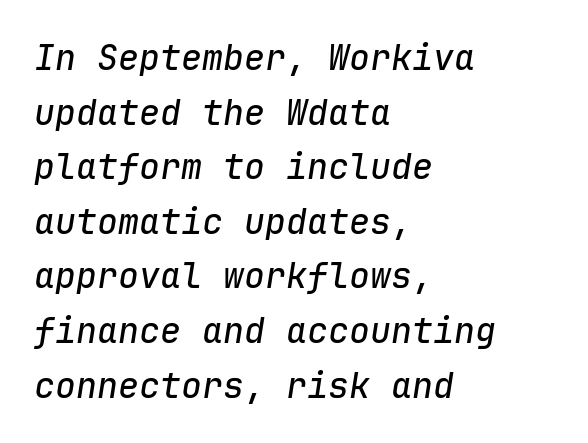
Any mark beneath the type? The region is blank. Leftover space on each line is placed entirely after the last word. Each letter, wide or thin by design, is forced into the same width here. Leading matches the norm, producing a regular column. Between one letter and the next there's only the usual sliver of space.
